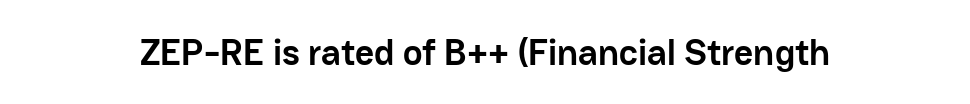
Tracking here is standard; glyphs follow each other at the usual distance. The rendering shows plain stroke endings on the letterforms — a sans-serif design. The foot of each line stays bare and open. The passage shown is emphatically bold.
